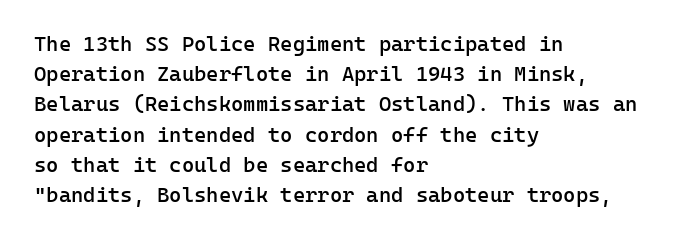
The image shows 21 px text type, upright; set left-aligned, normal line spacing (1.44x), normal letter spacing, not underlined.
